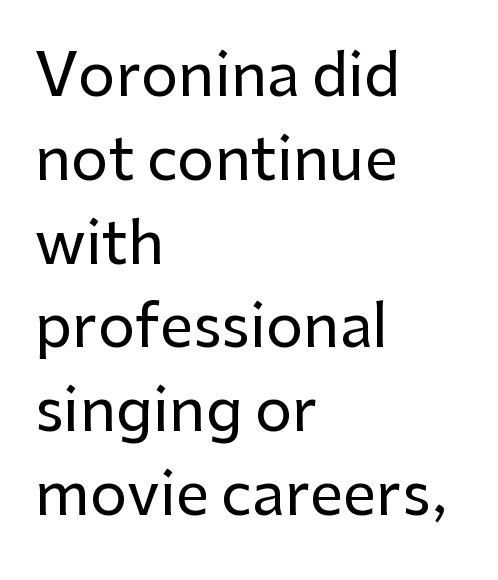
Honestly, there is no underline to notice here at all. The gaps between neighbouring characters are ordinary and unremarkable. How would I describe the line gaps? Plain and ordinary. If you drew a ruler down the left edge, every line would touch it.
